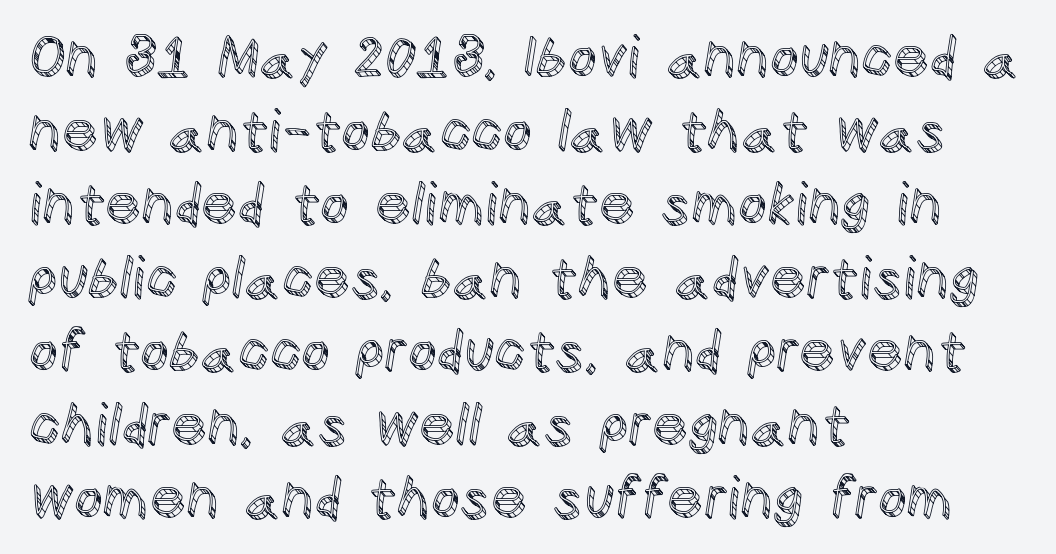
The image shows 57 px text type; set left-aligned, normal line spacing (1.29x), normal letter spacing, not underlined; a large x-height.
